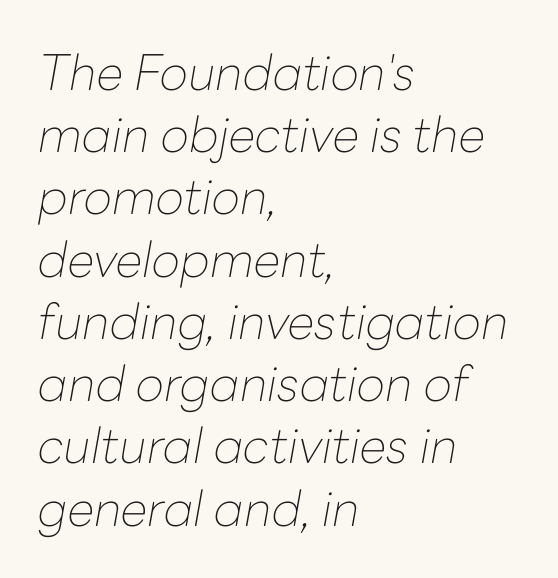
A classic flush-left, rag-right setting is used for this passage. These lines sit exactly where default settings would place them. There is no visible air inserted between adjacent glyphs. If you drew a line through each stem, it would be angled. Only glyphs here, with clear space below each row.
